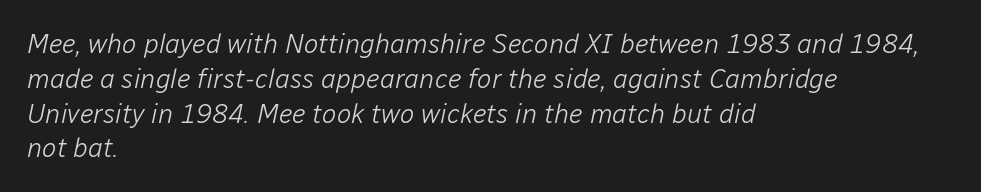
Characters are canted at an angle relative to the baseline's perpendicular. The lines in this sample share a left origin and differ only in where they stop. The letterforms sit shoulder to shoulder at normal distance. The weight would be labelled regular, book, light, or lighter still.
